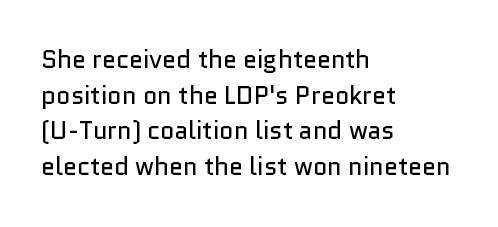
{"italic": "no", "bold": "no", "underline": "no", "align": "left", "line_spacing": "normal", "line_spacing_ratio": 1.43, "letter_spacing": "normal", "letter_spacing_em": 0.0, "glyph_px": 25}
